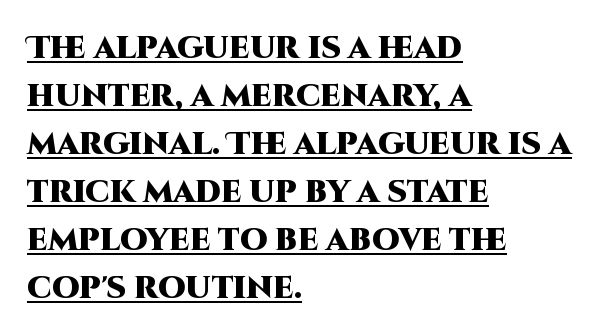
The image shows 31 px heavy sans-serif type, upright; set left-aligned, normal line spacing (1.55x), normal letter spacing, underlined; high stroke contrast and a large x-height.
